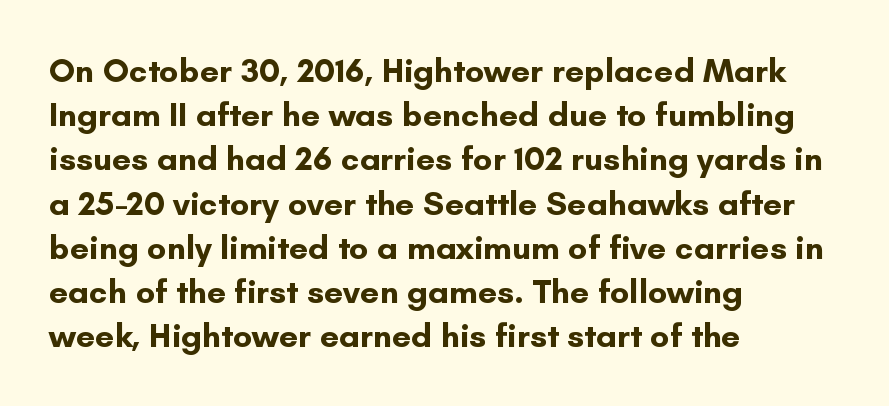
Compared with an ordinary text face, these strokes are far heavier — a full bold. This sample uses a sans-serif face. Lines of text with bare space underneath. If you drew a line through each stem, it would be perfectly vertical.
